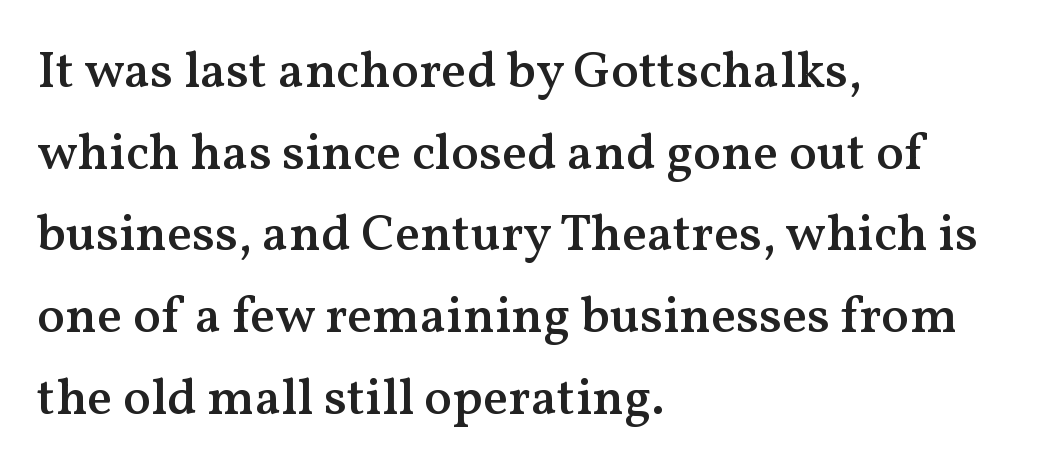
Posture: straight, roman, zero tilt. The space between consecutive lines is moderate. The typesetting leans somewhat heavy: a semibold. These lines are composed in type with serifs. Left-aligned paragraph, ragged on the right.
